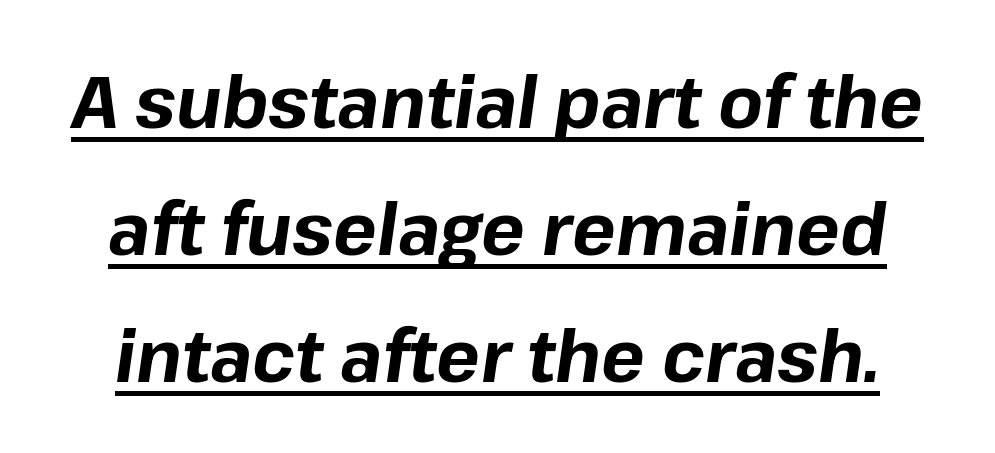
Q: Is the text bold? A: Yes.
Q: Is the text italic (slanted)? A: Yes, it leans right by about 8 degrees.
Q: Is the text underlined? A: Yes.
Q: Is the spacing between letters normal or unusually wide? A: Normal.
Q: Width (condensed, normal, or wide)? A: Normal.
Q: Stroke contrast? A: Low.
Q: x-height? A: Medium.
Q: Monospaced? A: No.
